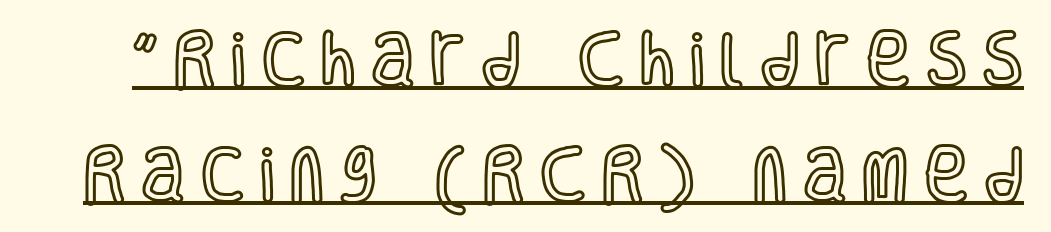
Q: Is the text italic (slanted)? A: No, it is upright.
Q: Is the text underlined? A: Yes.
Q: Is the spacing between letters normal or unusually wide? A: Unusually wide.
Q: Is the spacing between lines tight, normal or loose? A: Loose.
Q: Width (condensed, normal, or wide)? A: Condensed.
Q: x-height? A: Large.
Q: Monospaced? A: No.
